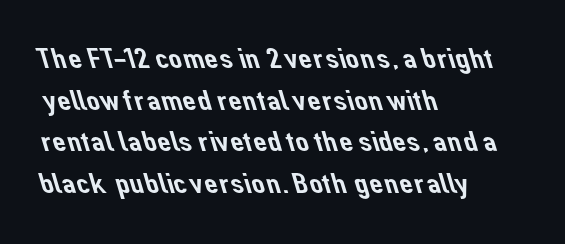
The image shows 30 px sans-serif type; set left-aligned, normal line spacing (1.39x), normal letter spacing, not underlined; low stroke contrast and a medium x-height.
